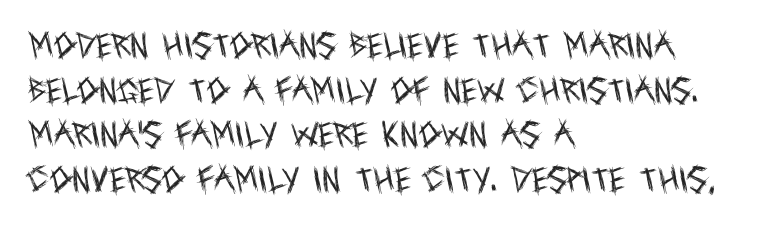
Q: Is the text bold? A: No.
Q: Is the text italic (slanted)? A: No, it is upright.
Q: Is the typeface a serif or a sans-serif typeface? A: Sans-serif.
Q: Is the text underlined? A: No.
Q: How is the paragraph aligned? A: Left-aligned.
Q: Is the spacing between letters normal or unusually wide? A: Normal.
Q: Is the spacing between lines tight, normal or loose? A: Normal.
Q: Width (condensed, normal, or wide)? A: Condensed.
Q: x-height? A: Large.
Q: Monospaced? A: No.
